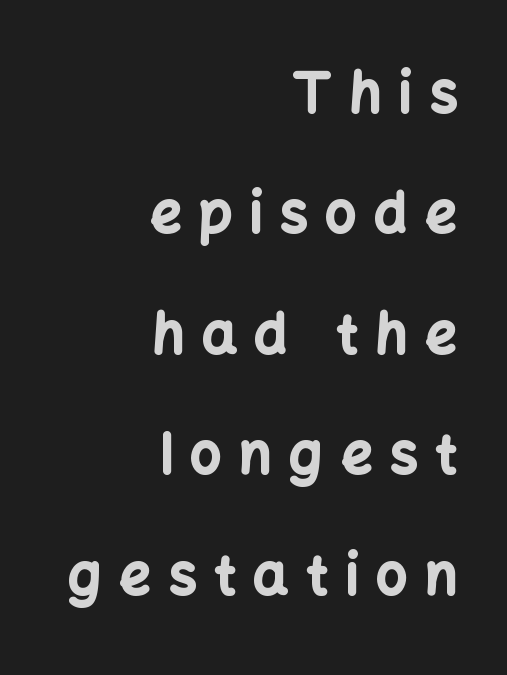
The passage is arranged like a letterhead date or caption credit — flush right. Honestly, the rows look like they've been pulled way apart. You could not count columns in this text — the font is proportionally spaced. Letter spacing: wide. Just letters on the line, the space beneath them empty. Every stem runs plumb, perpendicular to the baseline.
